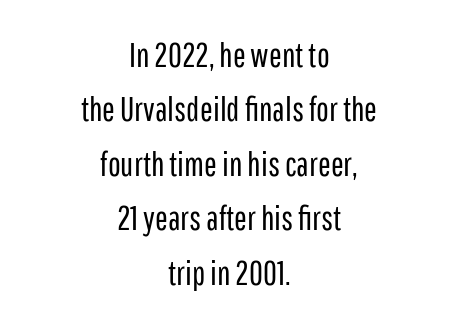
The image shows 34 px regular-weight, condensed sans-serif type, upright; set centered, normal line spacing (1.6x), normal letter spacing, not underlined; low stroke contrast and a medium x-height.
